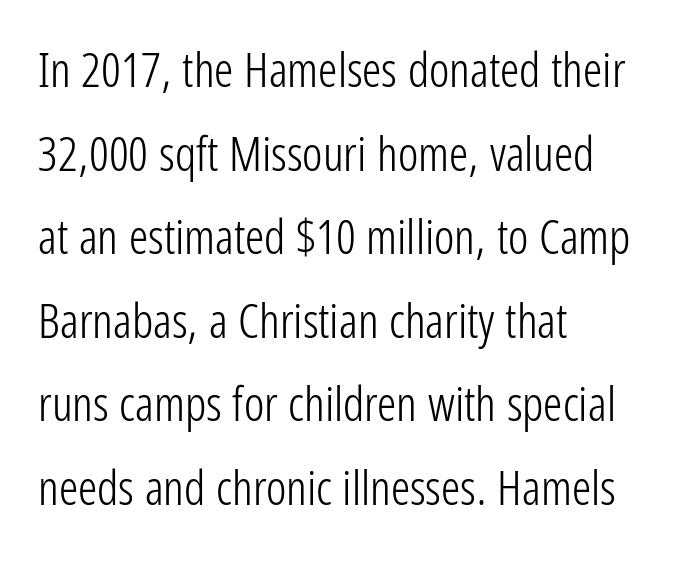
The image shows 48 px light, condensed sans-serif type, upright; set left-aligned, line spacing 1.74x, normal letter spacing, not underlined; low stroke contrast and a medium x-height.
